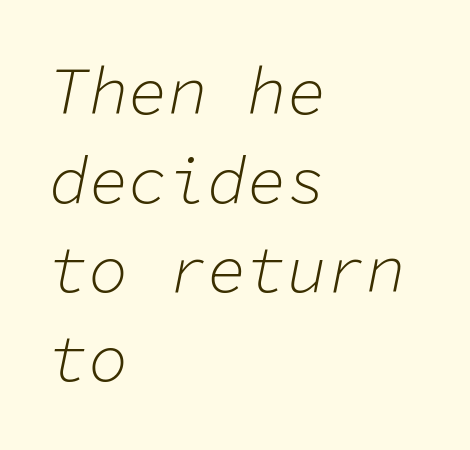
{"italic": "yes", "lean": "right", "slant_degrees": 11, "bold": "no", "weight": "light", "width": "normal", "stroke_contrast": "low", "x_height": "medium", "monospaced": "yes", "underline": "no", "align": "left", "line_spacing": "normal", "line_spacing_ratio": 1.35, "letter_spacing": "normal", "letter_spacing_em": 0.0, "glyph_px": 66}
